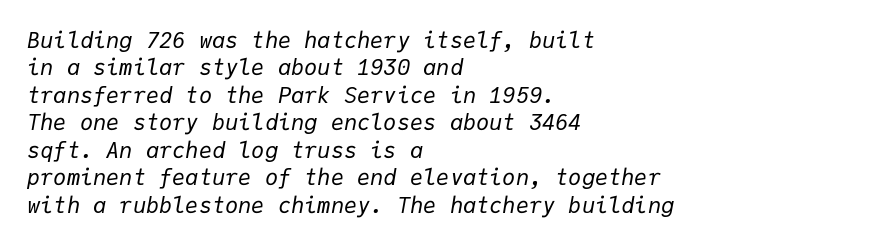
No letter is thick-stroked: the sample isn't bold. The compositor pushed each line to the left boundary. Decoration check: the copy has no underline. Default kerning and tracking; the words read as compact shapes.
